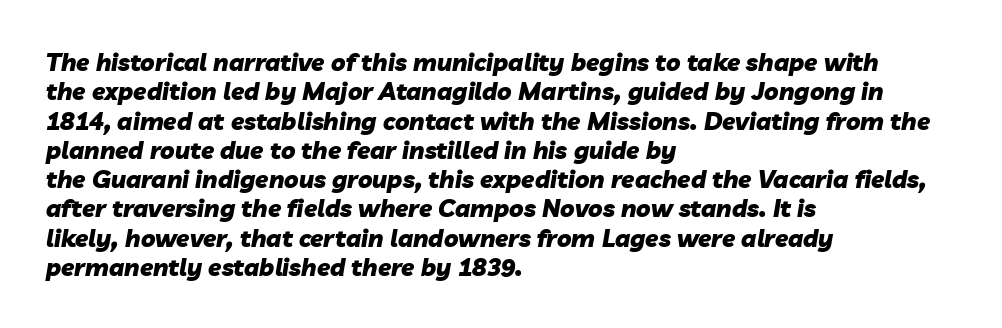
{"italic": "yes", "lean": "right", "slant_degrees": 10, "bold": "yes", "underline": "no", "align": "left", "line_spacing_ratio": 1.22, "letter_spacing": "normal", "letter_spacing_em": 0.0, "glyph_px": 24}
